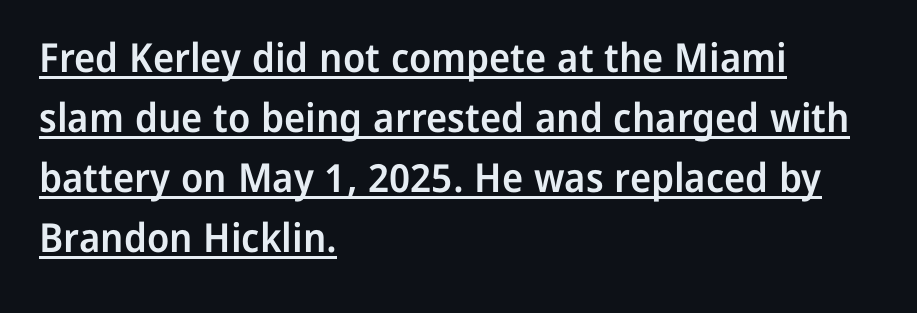
{"serif": "no", "italic": "no", "bold": "semi", "weight": "semibold", "width": "normal", "stroke_contrast": "low", "x_height": "medium", "monospaced": "no", "underline": "yes", "align": "left", "line_spacing": "normal", "line_spacing_ratio": 1.5, "letter_spacing": "normal", "letter_spacing_em": 0.0, "glyph_px": 40}
